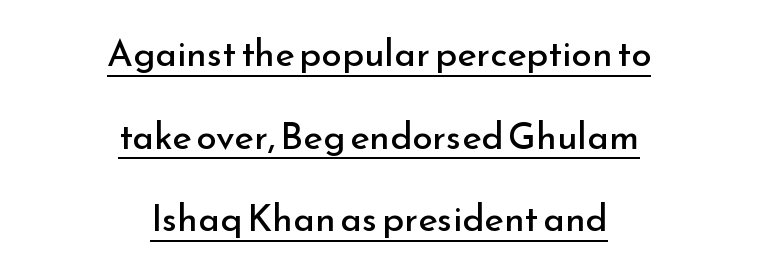
The image shows 37 px regular-weight sans-serif type, upright; set centered, loose line spacing (2.23x), normal letter spacing, underlined; low stroke contrast and a small x-height.
